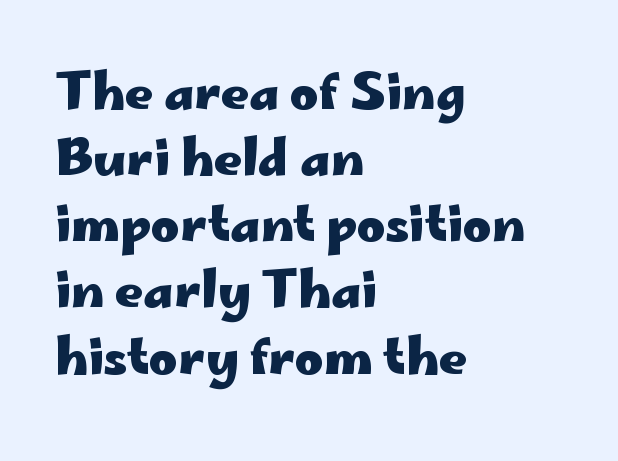
The image shows 49 px heavy, wide sans-serif type, upright; set left-aligned, normal line spacing (1.35x), normal letter spacing, not underlined; low stroke contrast and a small x-height.
